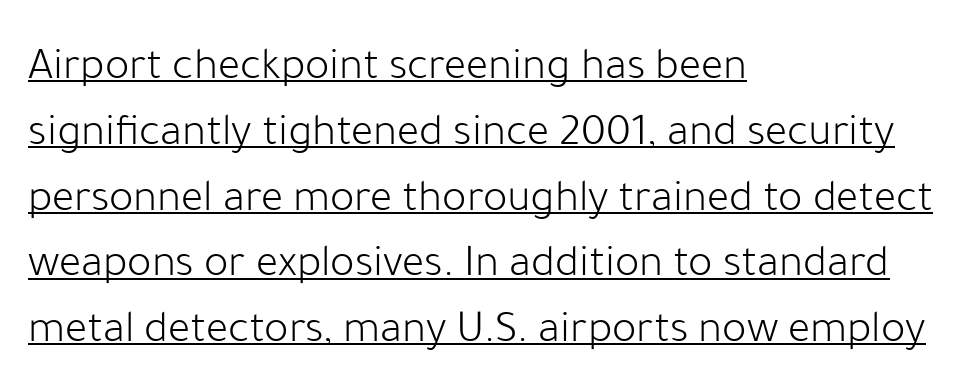
The image shows 46 px light sans-serif type, upright; set left-aligned, normal line spacing (1.43x), normal letter spacing, underlined; low stroke contrast and a medium x-height.
